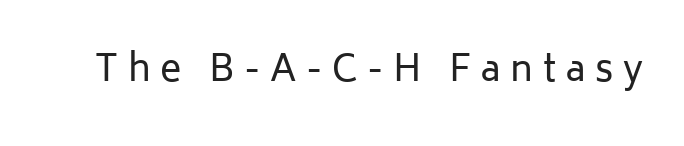
Compared with typical body copy, the letter spacing here is much looser. No heavy texture on the line: the type isn't bold. The specimen omits any rule beneath the text block's lines. The passage shown is typeset with a sans-serif family. You could not count columns in this text — the font is proportionally spaced.
